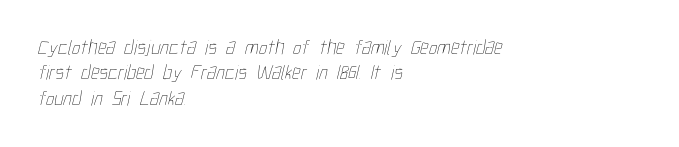
Stem width sits at or under what a default text font uses. Underline: absent. Does extra space separate the letters? No, they use regular spacing. Left-aligned paragraph, ragged on the right.
